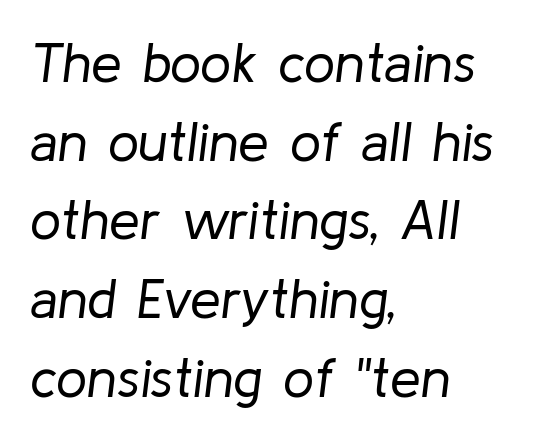
Q: Is the text bold? A: No.
Q: Is the text italic (slanted)? A: Yes, it leans right by about 8 degrees.
Q: Is the text underlined? A: No.
Q: How is the paragraph aligned? A: Left-aligned.
Q: Is the spacing between letters normal or unusually wide? A: Normal.
Q: Is the spacing between lines tight, normal or loose? A: Normal.
Q: Width (condensed, normal, or wide)? A: Normal.
Q: Stroke contrast? A: Low.
Q: x-height? A: Medium.
Q: Monospaced? A: No.
